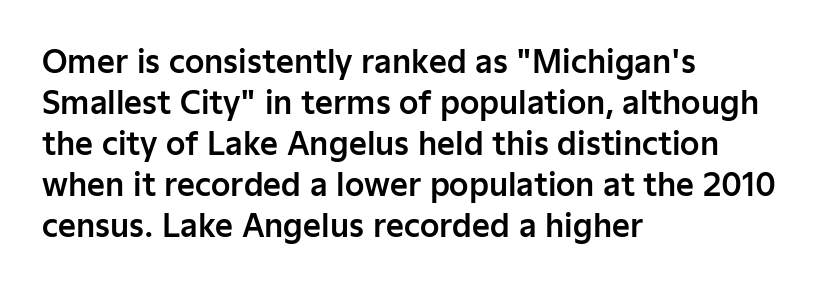
{"serif": "no", "italic": "no", "width": "normal", "stroke_contrast": "low", "x_height": "medium", "monospaced": "no", "underline": "no", "align": "left", "line_spacing": "normal", "line_spacing_ratio": 1.32, "letter_spacing": "normal", "letter_spacing_em": 0.0, "glyph_px": 31}
